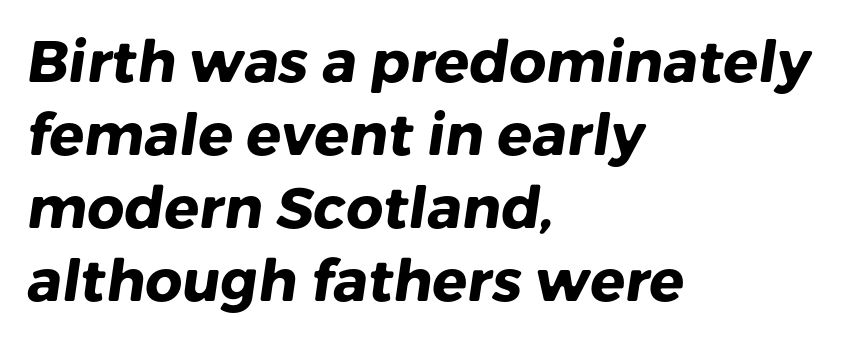
{"serif": "no", "bold": "yes", "weight": "heavy", "width": "normal", "stroke_contrast": "low", "x_height": "medium", "monospaced": "no", "underline": "no", "align": "left", "line_spacing": "normal", "line_spacing_ratio": 1.26, "letter_spacing": "normal", "letter_spacing_em": 0.0, "glyph_px": 58}
